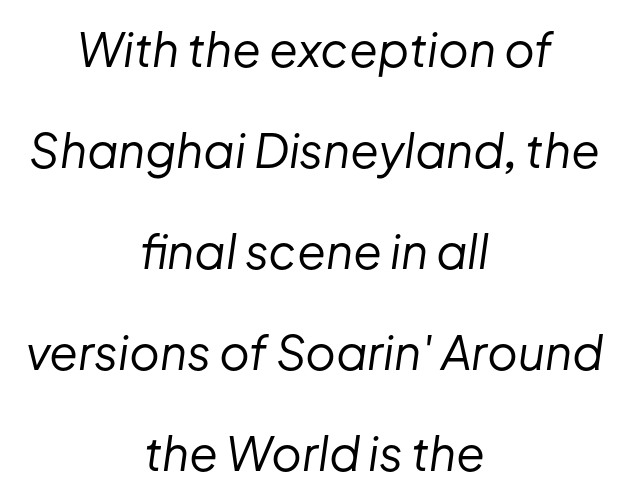
Q: Is the text bold? A: No.
Q: Is the text italic (slanted)? A: Yes, it leans right by about 8 degrees.
Q: Is the text underlined? A: No.
Q: How is the paragraph aligned? A: Centered.
Q: Is the spacing between letters normal or unusually wide? A: Normal.
Q: Is the spacing between lines tight, normal or loose? A: Loose.
Q: Width (condensed, normal, or wide)? A: Normal.
Q: Stroke contrast? A: Low.
Q: x-height? A: Medium.
Q: Monospaced? A: No.
